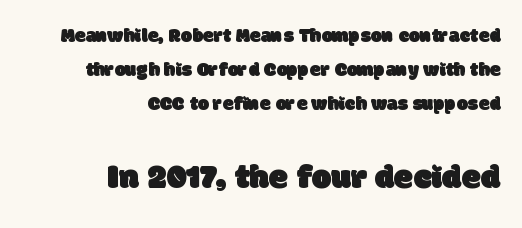
Q: Is the typeface a serif or a sans-serif typeface? A: Sans-serif.
Q: Is the text underlined? A: No.
Q: How is the paragraph aligned? A: Right-aligned.
Q: Is the spacing between letters normal or unusually wide? A: Normal.
Q: Which block of text is set in a larger size, the first (top) or the second (bottom)? A: The second (bottom) one.
Q: Width (condensed, normal, or wide)? A: Normal.
Q: Stroke contrast? A: Low.
Q: x-height? A: Large.
Q: Monospaced? A: No.
